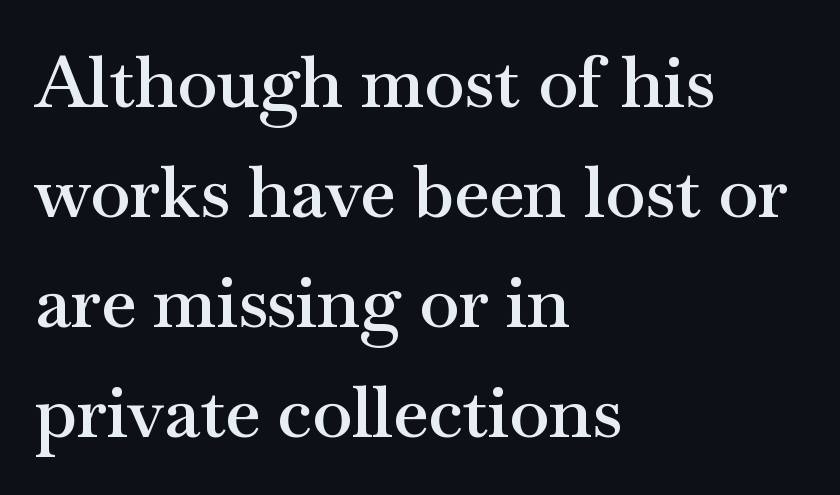
Q: Is the text bold? A: Semi-bold.
Q: Is the text italic (slanted)? A: No, it is upright.
Q: Is the typeface a serif or a sans-serif typeface? A: Serif.
Q: Is the text underlined? A: No.
Q: How is the paragraph aligned? A: Left-aligned.
Q: Is the spacing between letters normal or unusually wide? A: Normal.
Q: Is the spacing between lines tight, normal or loose? A: Normal.
Q: Width (condensed, normal, or wide)? A: Wide.
Q: Stroke contrast? A: Medium.
Q: x-height? A: Small.
Q: Monospaced? A: No.
